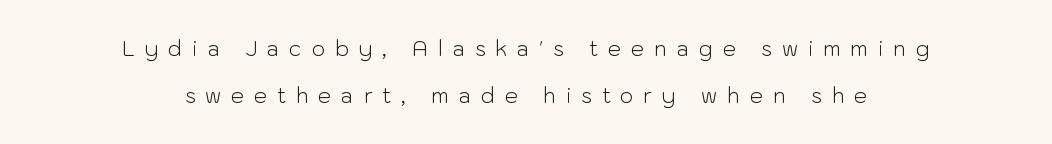
Italic? Not at all — the glyphs are vertical. The rag falls on both sides of this text block equally. Plain, unruled lines of type. What's the leading like? Stretched, with rows far apart.
